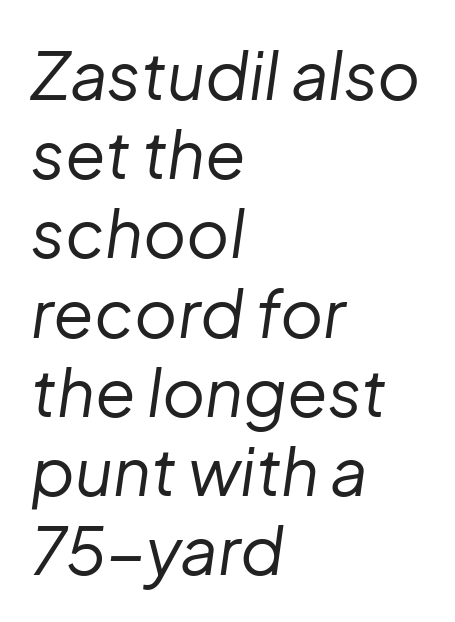
Q: Is the text bold? A: No.
Q: Is the text italic (slanted)? A: Yes, it leans right by about 8 degrees.
Q: Is the text underlined? A: No.
Q: How is the paragraph aligned? A: Left-aligned.
Q: Is the spacing between letters normal or unusually wide? A: Normal.
Q: Width (condensed, normal, or wide)? A: Normal.
Q: Stroke contrast? A: Low.
Q: x-height? A: Medium.
Q: Monospaced? A: No.
